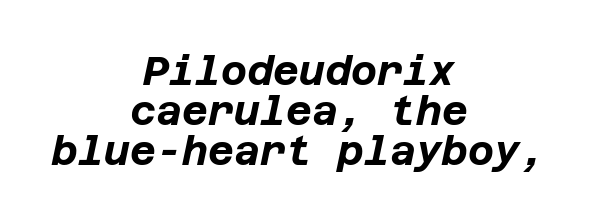
You could barely slide anything between these rows. Letter spacing: default. The glyphs are unaccompanied by any horizontal stroke below them. Emphasis-style slanted type is in use.
